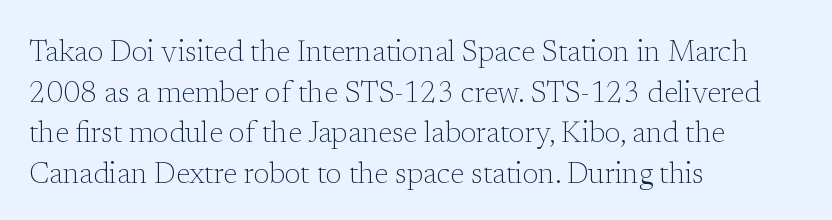
You could call the tracking neutral — neither tight nor loose. The rag falls on the right side of this text block. No word sits above an underline. Leading matches the norm, producing a regular column. Look at the bottom of the vertical strokes: they flare into serifs here. Each stroke keeps to a modest, everyday thickness or less.
